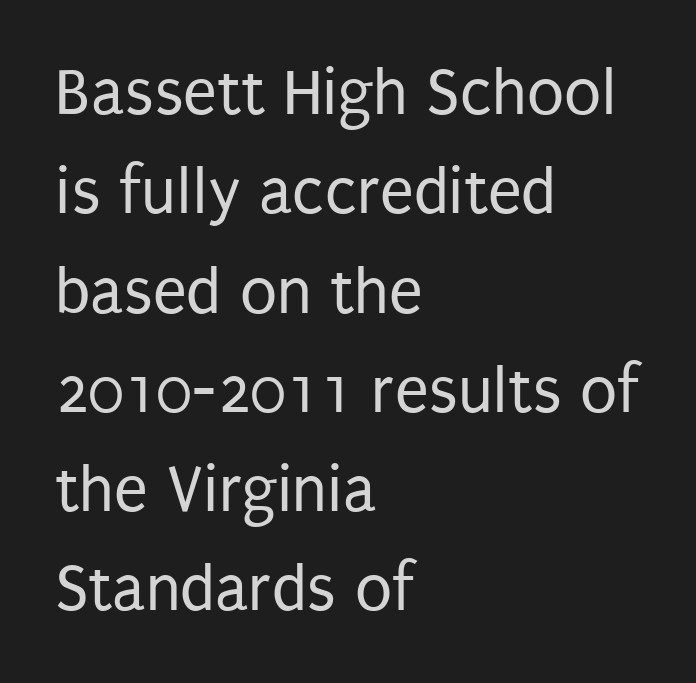
Q: Is the text bold? A: No.
Q: Is the text italic (slanted)? A: No, it is upright.
Q: Is the typeface a serif or a sans-serif typeface? A: Sans-serif.
Q: Is the text underlined? A: No.
Q: How is the paragraph aligned? A: Left-aligned.
Q: Is the spacing between letters normal or unusually wide? A: Normal.
Q: Is the spacing between lines tight, normal or loose? A: Normal.
Q: Width (condensed, normal, or wide)? A: Condensed.
Q: Stroke contrast? A: Low.
Q: x-height? A: Large.
Q: Monospaced? A: No.
